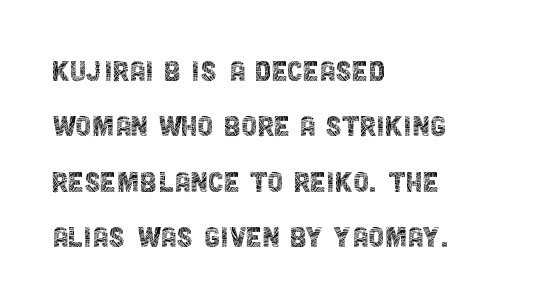
Each new line begins a customary step beneath the previous one. These lines were composed using upright roman letters. The face used here is rendered with its standard letterfit. Has an underline been added? It has not.
